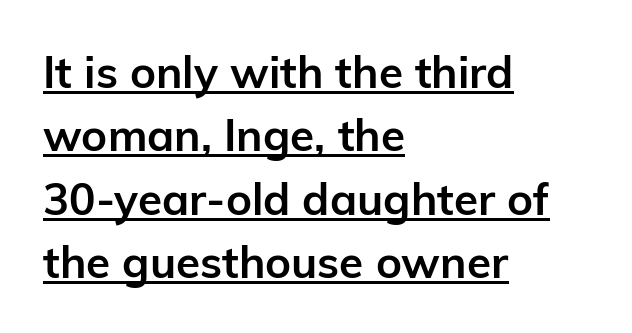
{"serif": "no", "italic": "no", "bold": "yes", "weight": "semibold", "width": "normal", "stroke_contrast": "low", "x_height": "medium", "monospaced": "no", "underline": "yes", "align": "left", "line_spacing": "normal", "line_spacing_ratio": 1.44, "letter_spacing": "normal", "letter_spacing_em": 0.0, "glyph_px": 44}
